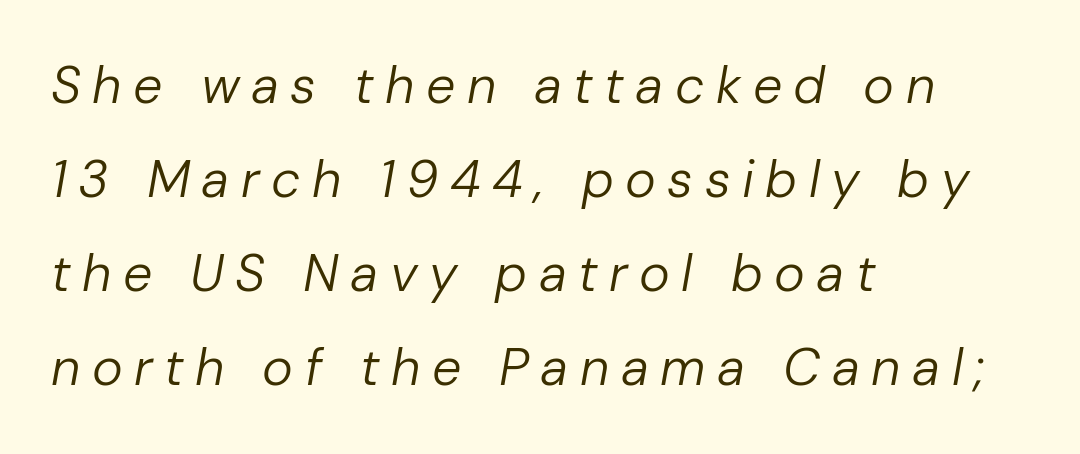
Q: Is the text bold? A: No.
Q: Is the text italic (slanted)? A: Yes, it leans right by about 10 degrees.
Q: Is the text underlined? A: No.
Q: How is the paragraph aligned? A: Left-aligned.
Q: Is the spacing between letters normal or unusually wide? A: Unusually wide.
Q: Width (condensed, normal, or wide)? A: Normal.
Q: Stroke contrast? A: Low.
Q: x-height? A: Medium.
Q: Monospaced? A: No.
